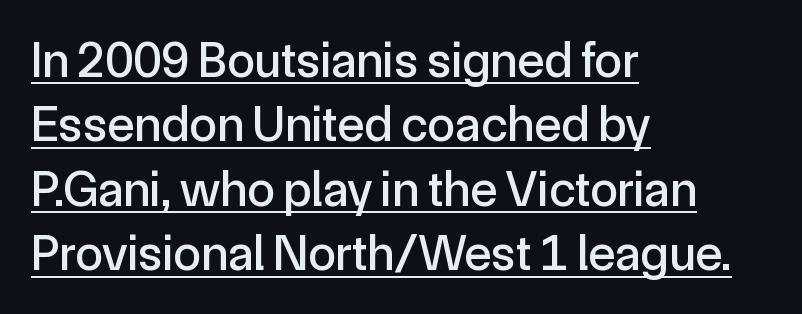
Serif or sans? Sans — the stroke terminals are bare. The axis of the letterforms is exactly vertical. Alignment: flush left. If you measured baseline to baseline, you'd find a middling distance. The glyphs are accompanied by a horizontal stroke just below them.
